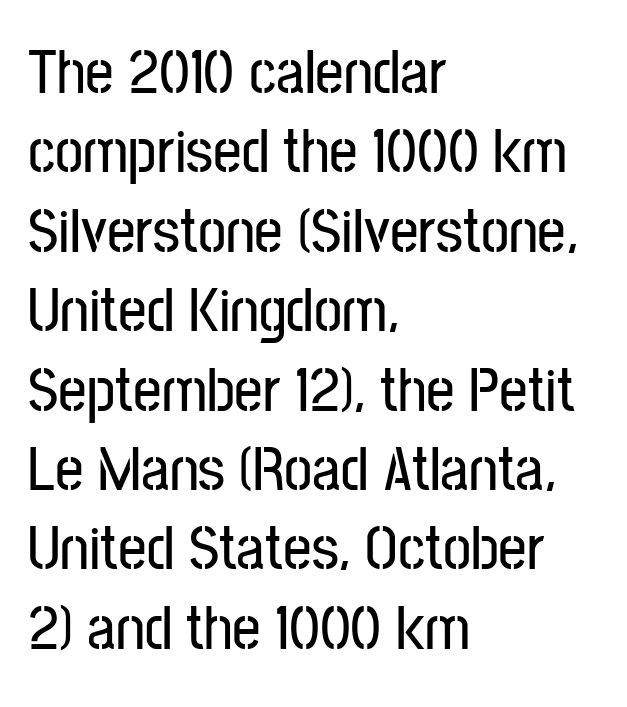
This is roman type, the default non-slanted kind. Varying glyph widths throughout — classic text-font behaviour. The letters carry no serifs — their stems end cleanly without finishing strokes. Words appear dense and cohesive because spacing is normal. The typesetter chose a ragged-right arrangement here. Underline: absent.
